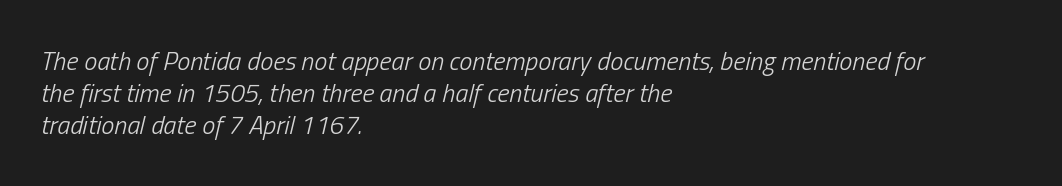
Q: Is the text bold? A: No.
Q: Is the text italic (slanted)? A: Yes, it leans right by about 13 degrees.
Q: Is the text underlined? A: No.
Q: How is the paragraph aligned? A: Left-aligned.
Q: Is the spacing between letters normal or unusually wide? A: Normal.
